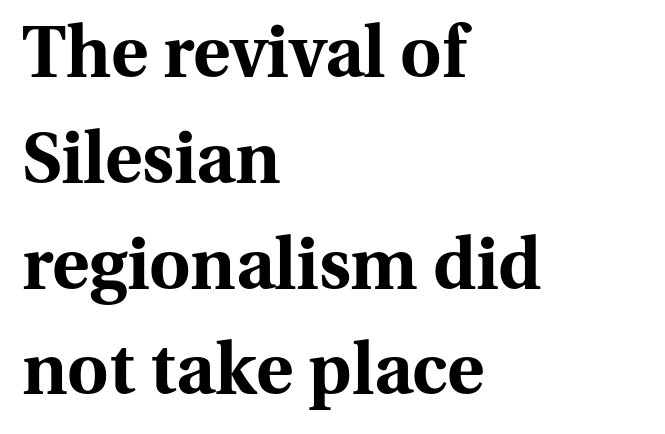
{"serif": "yes", "italic": "no", "bold": "yes", "weight": "bold", "width": "normal", "stroke_contrast": "medium", "x_height": "medium", "monospaced": "no", "underline": "no", "align": "left", "line_spacing": "normal", "line_spacing_ratio": 1.49, "letter_spacing": "normal", "letter_spacing_em": 0.0, "glyph_px": 71}
